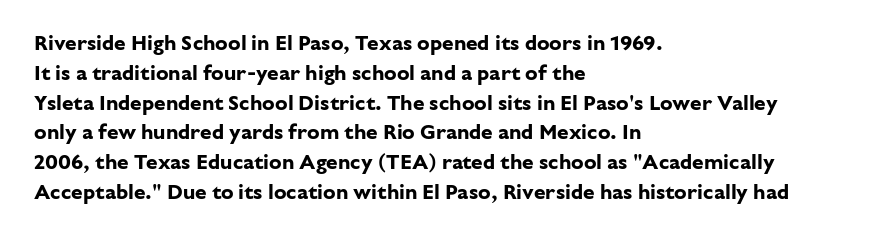
The image shows 21 px bold type, upright; set left-aligned, normal line spacing (1.42x), normal letter spacing, not underlined.
